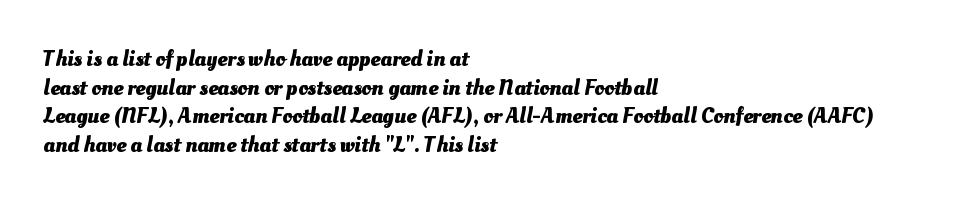
Rule under the text: the space is simply empty. Compared with typical paragraphs, the rows here are spaced about the same. Typographic density is high because the face is bold. This sample is left-justified, so line endings fall wherever the words run out.
